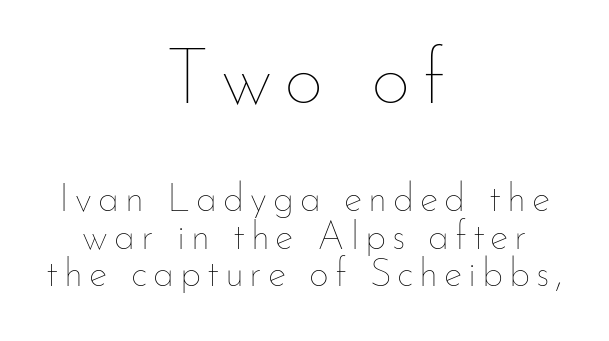
{"italic": "no", "bold": "no", "weight": "thin", "width": "normal", "stroke_contrast": "low", "x_height": "small", "monospaced": "no", "underline": "no", "align": "center", "line_spacing": "tight", "line_spacing_ratio": 0.96, "larger_block": "first", "size_ratio": 2.0, "glyph_px": 78}
